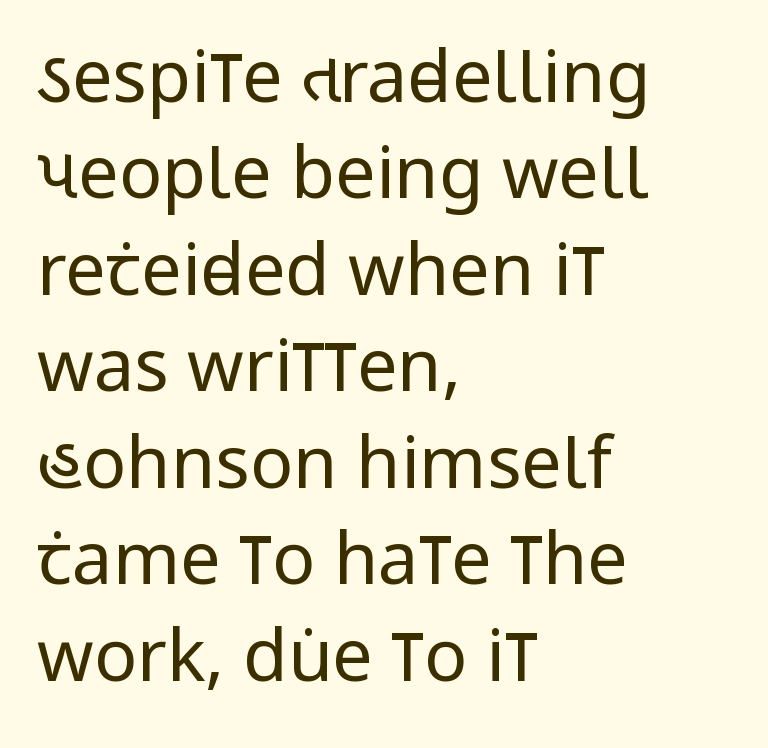
The image shows 72 px regular-weight, condensed sans-serif type, upright; set left-aligned, normal line spacing (1.34x), normal letter spacing, not underlined; low stroke contrast and a large x-height.
